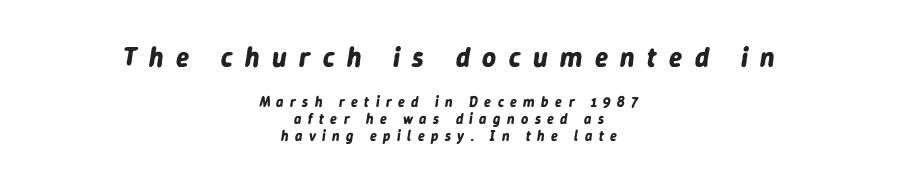
The image shows 27 px bold type, italic (leaning right); set centered, line spacing 1.21x, unusually wide letter spacing (+0.46 em), not underlined; the first (top) block is 1.93x larger.
